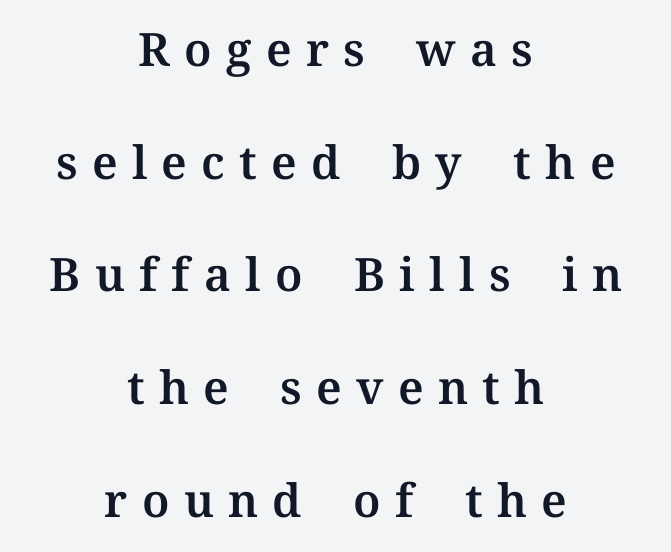
Q: Is the text italic (slanted)? A: No, it is upright.
Q: Is the typeface a serif or a sans-serif typeface? A: Serif.
Q: Is the text underlined? A: No.
Q: How is the paragraph aligned? A: Centered.
Q: Is the spacing between letters normal or unusually wide? A: Unusually wide.
Q: Is the spacing between lines tight, normal or loose? A: Loose.
Q: Width (condensed, normal, or wide)? A: Normal.
Q: Stroke contrast? A: Medium.
Q: x-height? A: Medium.
Q: Monospaced? A: No.
